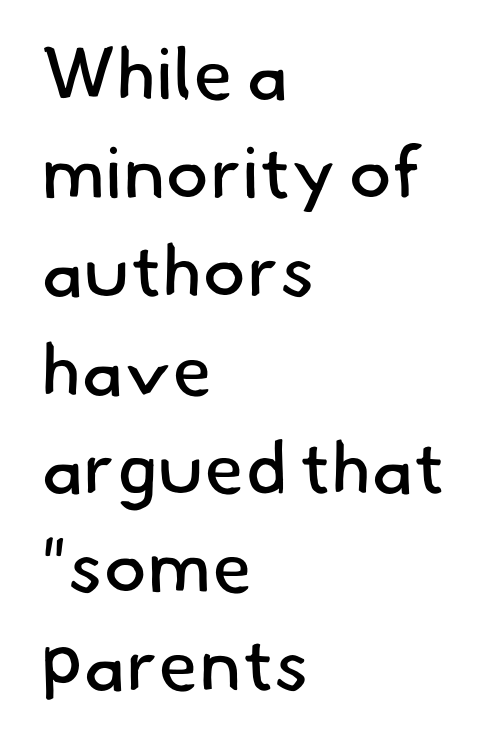
{"serif": "no", "bold": "no", "weight": "regular", "width": "normal", "stroke_contrast": "low", "x_height": "small", "monospaced": "no", "underline": "no", "align": "left", "line_spacing": "normal", "line_spacing_ratio": 1.35, "letter_spacing": "normal", "letter_spacing_em": 0.0, "glyph_px": 73}
